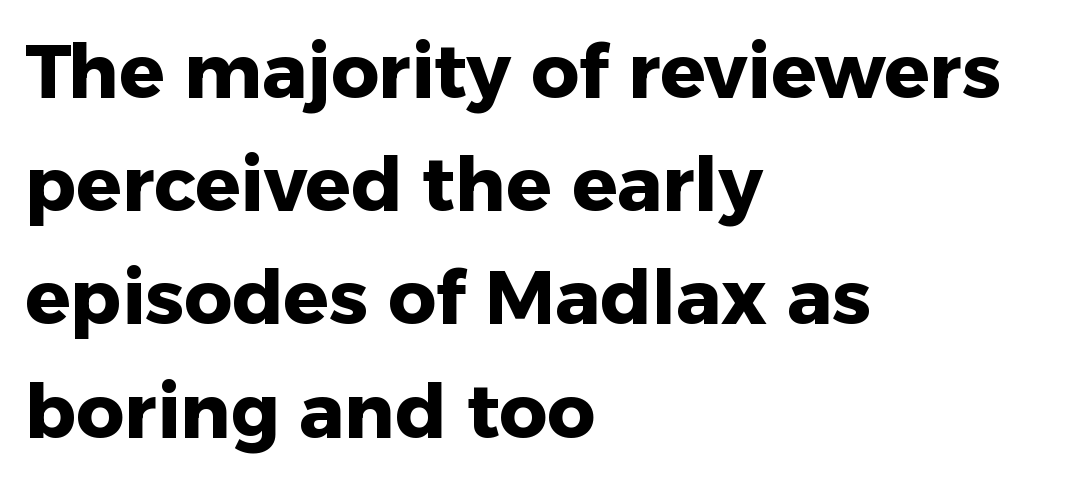
The image shows 75 px heavy sans-serif type, upright; set left-aligned, normal line spacing (1.51x), normal letter spacing, not underlined; low stroke contrast and a medium x-height.
